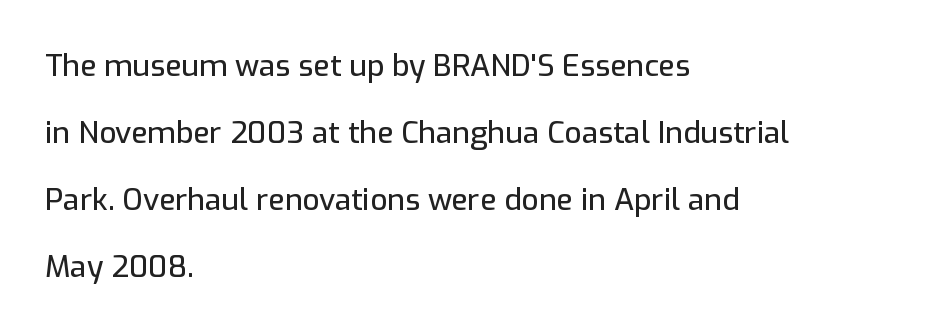
Character widths vary here, with narrow letters taking less room than wide ones. Compared with typical body copy, the letter spacing here is the same. Vertical strokes here are truly vertical. Horizontally, the lines are justified to the leading edge only.
